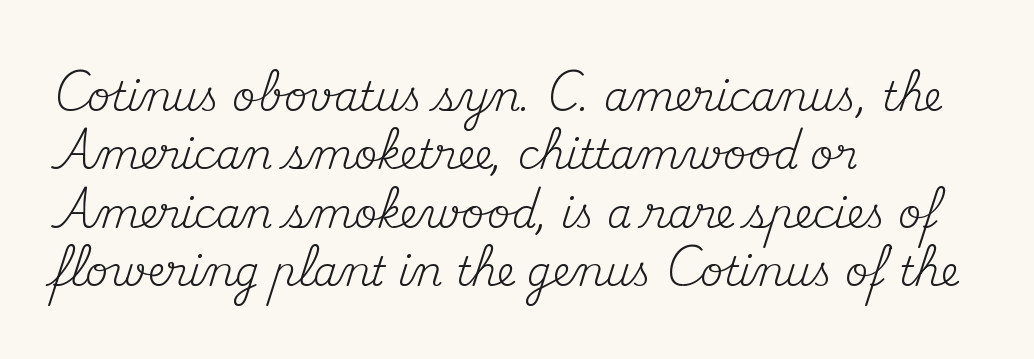
Each new line begins a customary step beneath the previous one. Beneath every word, the page is bare. Heaviness? Minimal to ordinary, like unemphasized prose. You can tell from the footed stems that serif type was used. These lines are rendered in a variable-pitch font.
